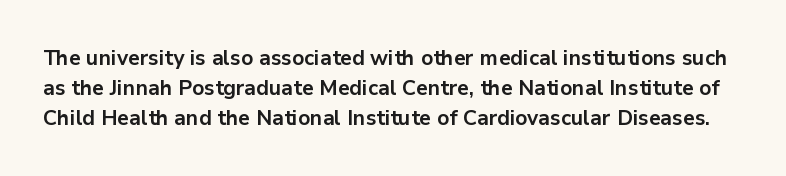
The image shows 21 px bold type, upright; set normal line spacing (1.42x), normal letter spacing, not underlined.
